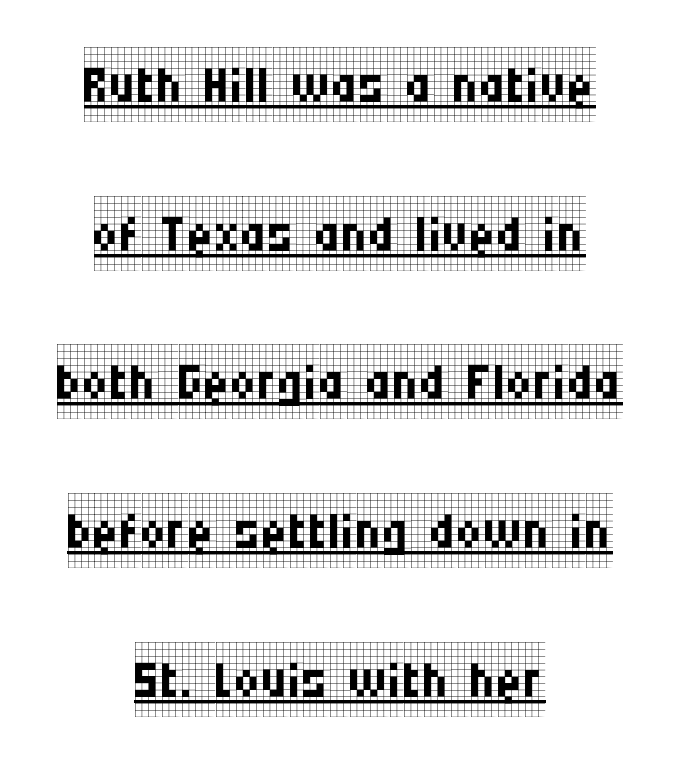
{"serif": "yes", "italic": "no", "bold": "no", "weight": "regular", "width": "condensed", "stroke_contrast": "low", "x_height": "large", "monospaced": "no", "underline": "yes", "align": "center", "line_spacing": "loose", "line_spacing_ratio": 2.01, "letter_spacing": "normal", "letter_spacing_em": 0.0, "glyph_px": 74}
